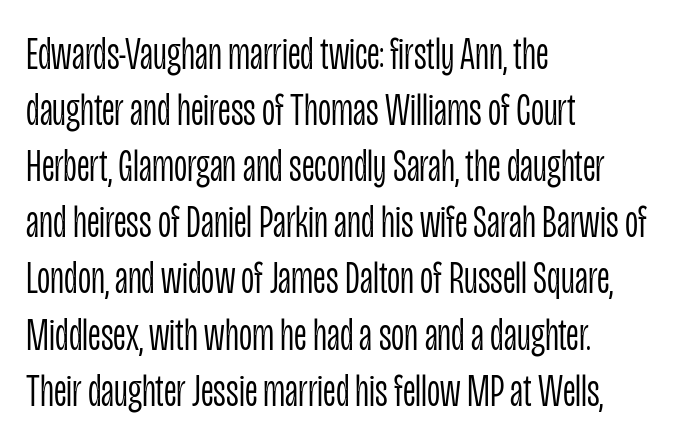
{"serif": "no", "italic": "no", "bold": "no", "weight": "light", "width": "condensed", "stroke_contrast": "low", "x_height": "large", "monospaced": "no", "underline": "no", "align": "left", "line_spacing_ratio": 1.22, "letter_spacing": "normal", "letter_spacing_em": 0.0, "glyph_px": 46}
